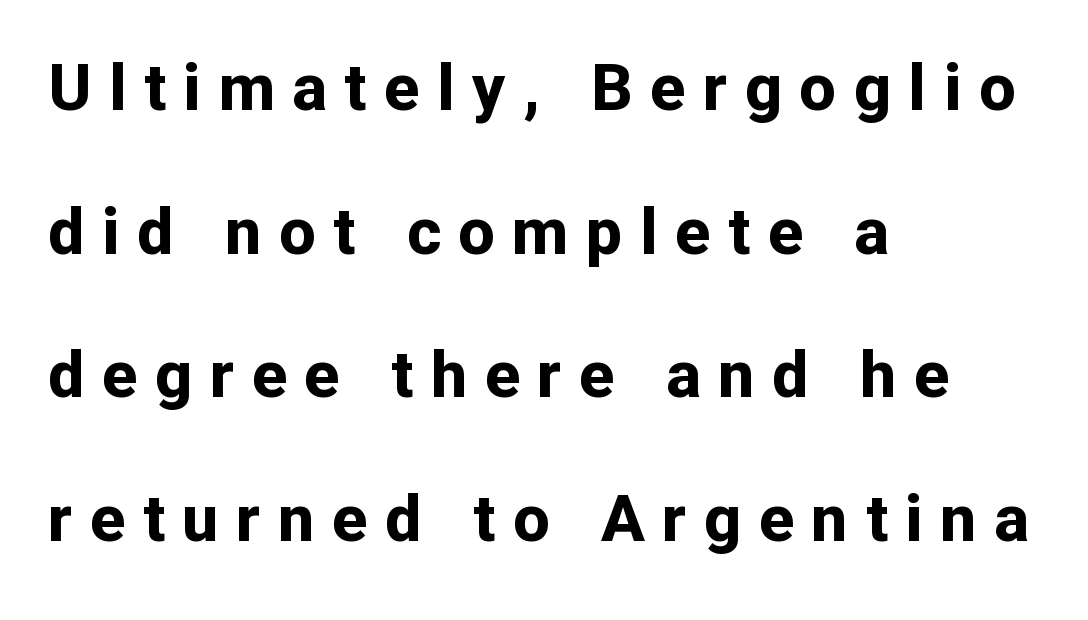
The image shows 65 px bold sans-serif type, upright; set left-aligned, loose line spacing (2.21x), unusually wide letter spacing (+0.27 em), not underlined; low stroke contrast and a medium x-height.
